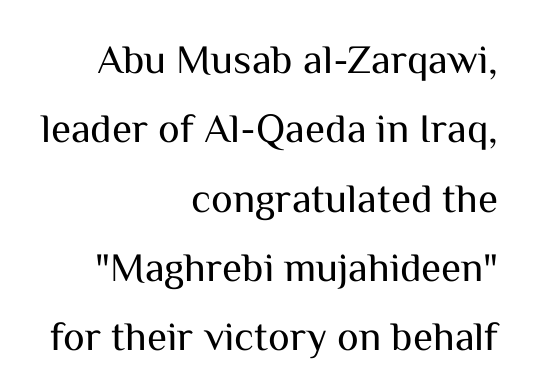
{"serif": "no", "italic": "no", "bold": "no", "weight": "regular", "width": "normal", "stroke_contrast": "medium", "x_height": "medium", "monospaced": "no", "underline": "no", "align": "right", "line_spacing": "normal", "line_spacing_ratio": 1.69, "letter_spacing": "normal", "letter_spacing_em": 0.0, "glyph_px": 41}
